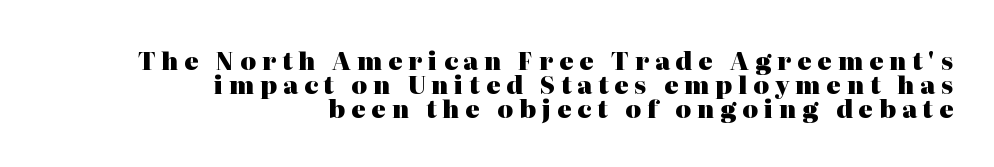
Descenders are the only things crossing below the line. The gaps between neighbouring characters are conspicuously large. In CSS terms this would be text-align: right. I'd describe the lettering as bold — thick and assertive. Unlike italic type, these characters show no tilt at all. Leading is clearly below the norm, producing a dense column.
